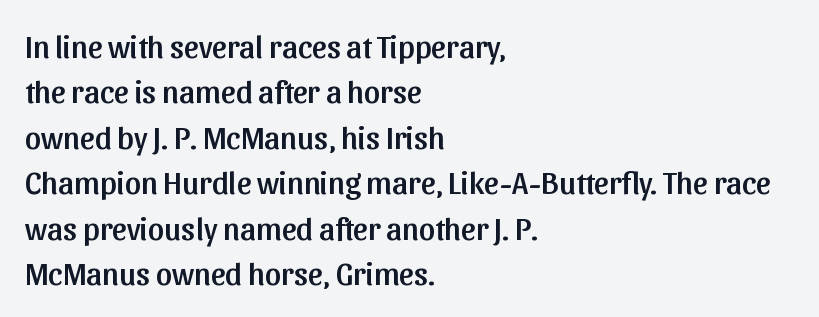
The image shows 32 px sans-serif type, upright; set left-aligned, normal line spacing (1.42x), normal letter spacing, not underlined; low stroke contrast and a medium x-height.
